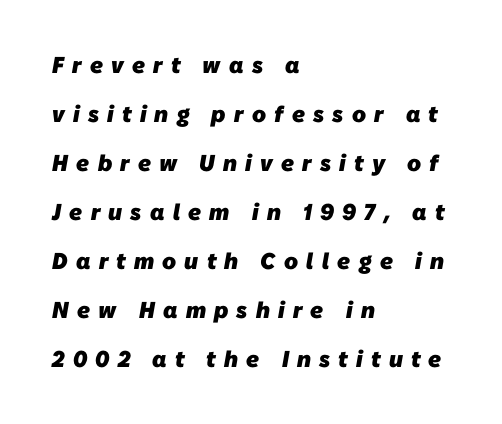
You could fit nearly another row in the gap between these rows. The text block is weighted toward the left margin, trailing off unevenly rightward. What stands out about the letter spacing? Its width — letters are far apart. Summary of weight: heavy, a full bold.
